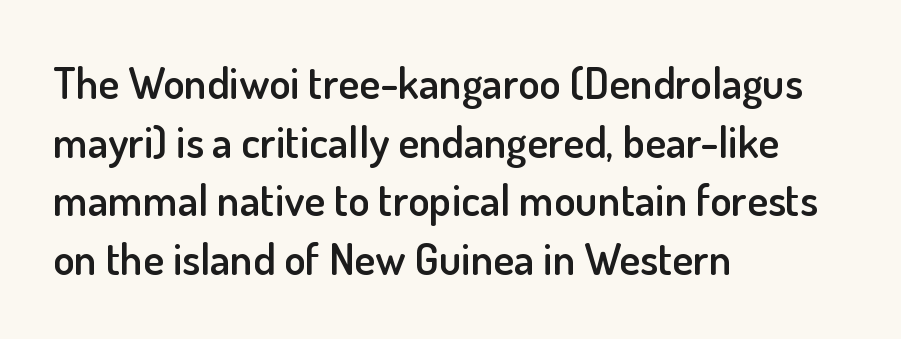
{"serif": "no", "italic": "no", "bold": "semi", "weight": "semibold", "width": "normal", "stroke_contrast": "low", "x_height": "small", "monospaced": "no", "underline": "no", "align": "left", "line_spacing": "normal", "line_spacing_ratio": 1.33, "letter_spacing": "normal", "letter_spacing_em": 0.0, "glyph_px": 44}
